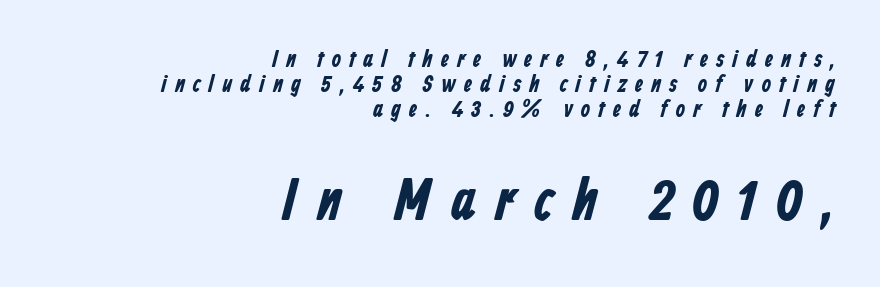
The image shows 59 px bold, condensed sans-serif type; set right-aligned, tight line spacing (1.04x), unusually wide letter spacing (+0.34 em), not underlined; the second (bottom) block is 2.46x larger; low stroke contrast and a medium x-height.
